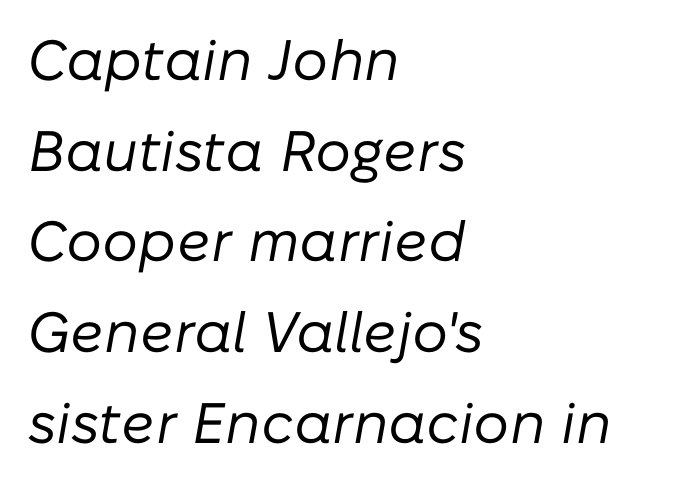
Q: Is the text bold? A: No.
Q: Is the text italic (slanted)? A: Yes, it leans right by about 10 degrees.
Q: Is the text underlined? A: No.
Q: How is the paragraph aligned? A: Left-aligned.
Q: Is the spacing between letters normal or unusually wide? A: Normal.
Q: Is the spacing between lines tight, normal or loose? A: Normal.
Q: Width (condensed, normal, or wide)? A: Normal.
Q: Stroke contrast? A: Low.
Q: x-height? A: Medium.
Q: Monospaced? A: No.
